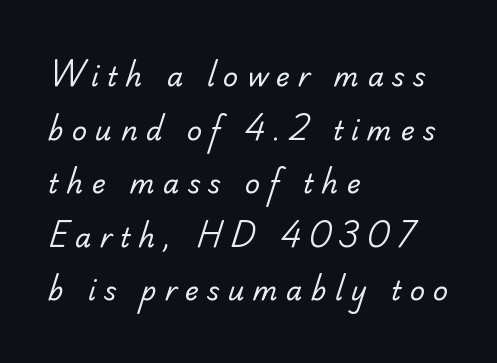
The image shows 26 px text type; set left-aligned, loose line spacing (2.06x), unusually wide letter spacing (+0.32 em), not underlined.
